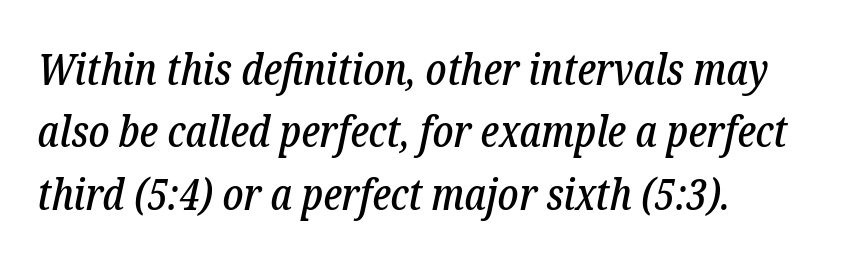
The image shows 44 px condensed serif type, italic (leaning right); set left-aligned, normal line spacing (1.42x), normal letter spacing, not underlined; low stroke contrast and a medium x-height.
